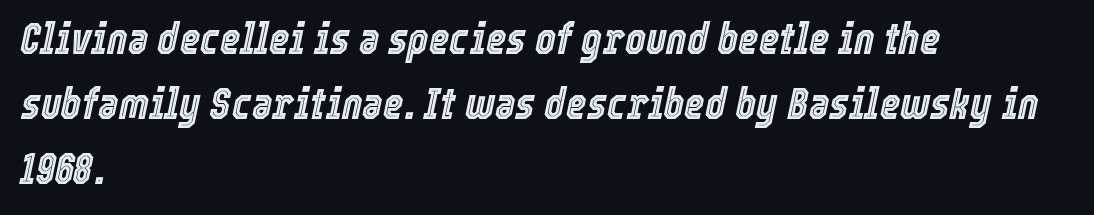
{"italic": "yes", "lean": "right", "slant_degrees": 12, "width": "condensed", "x_height": "medium", "monospaced": "no", "underline": "no", "align": "left", "line_spacing": "normal", "line_spacing_ratio": 1.48, "letter_spacing": "normal", "letter_spacing_em": 0.0, "glyph_px": 44}
